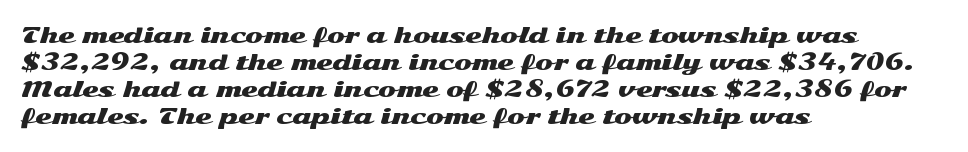
The image shows 21 px text type; set left-aligned, normal line spacing (1.28x), normal letter spacing, not underlined.
